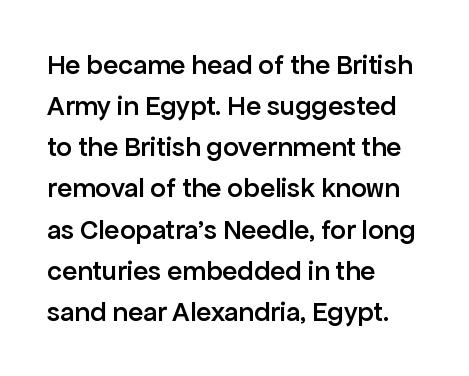
Q: Is the text bold? A: Semi-bold.
Q: Is the text italic (slanted)? A: No, it is upright.
Q: Is the typeface a serif or a sans-serif typeface? A: Sans-serif.
Q: Is the text underlined? A: No.
Q: How is the paragraph aligned? A: Left-aligned.
Q: Is the spacing between letters normal or unusually wide? A: Normal.
Q: Is the spacing between lines tight, normal or loose? A: Normal.
Q: Width (condensed, normal, or wide)? A: Normal.
Q: Stroke contrast? A: Low.
Q: x-height? A: Medium.
Q: Monospaced? A: No.
